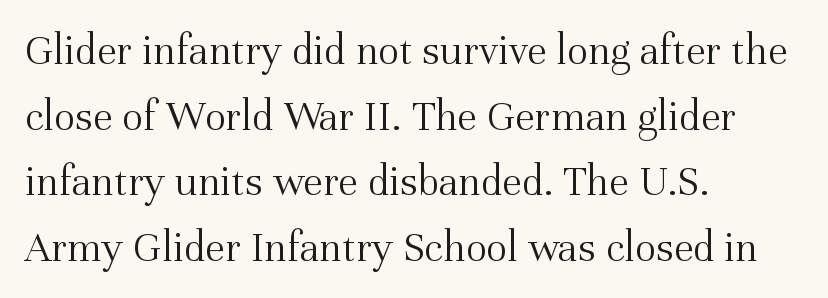
{"serif": "yes", "italic": "no", "bold": "no", "weight": "light", "width": "normal", "stroke_contrast": "medium", "x_height": "medium", "monospaced": "no", "underline": "no", "align": "left", "line_spacing": "normal", "line_spacing_ratio": 1.49, "letter_spacing": "normal", "letter_spacing_em": 0.0, "glyph_px": 44}
